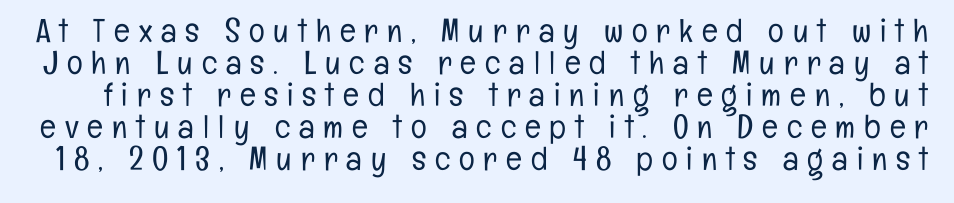
Q: Is the text bold? A: No.
Q: Is the text italic (slanted)? A: No, it is upright.
Q: Is the typeface a serif or a sans-serif typeface? A: Sans-serif.
Q: Is the text underlined? A: No.
Q: Is the spacing between letters normal or unusually wide? A: Unusually wide.
Q: Is the spacing between lines tight, normal or loose? A: Tight.
Q: Width (condensed, normal, or wide)? A: Condensed.
Q: Stroke contrast? A: Low.
Q: x-height? A: Medium.
Q: Monospaced? A: No.
